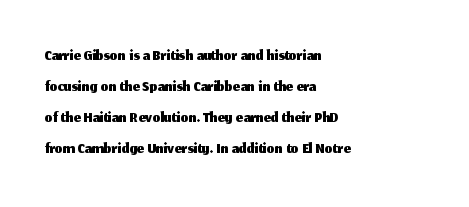
Clear beneath every line of the passage. Is the block centered? No — it sits flush against the left margin. Observe the ordinary spacing: letters are neighbours, not strangers. The letters stand upright; this is a roman face.
